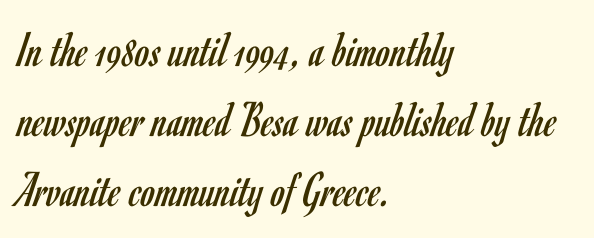
{"serif": "no", "bold": "no", "weight": "regular", "width": "condensed", "stroke_contrast": "low", "x_height": "small", "monospaced": "no", "underline": "no", "align": "left", "line_spacing": "normal", "line_spacing_ratio": 1.37, "letter_spacing": "normal", "letter_spacing_em": 0.0, "glyph_px": 51}
